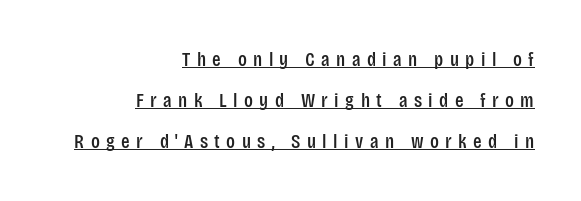
Q: Is the text italic (slanted)? A: No, it is upright.
Q: Is the text underlined? A: Yes.
Q: How is the paragraph aligned? A: Right-aligned.
Q: Is the spacing between letters normal or unusually wide? A: Unusually wide.
Q: Is the spacing between lines tight, normal or loose? A: Loose.
